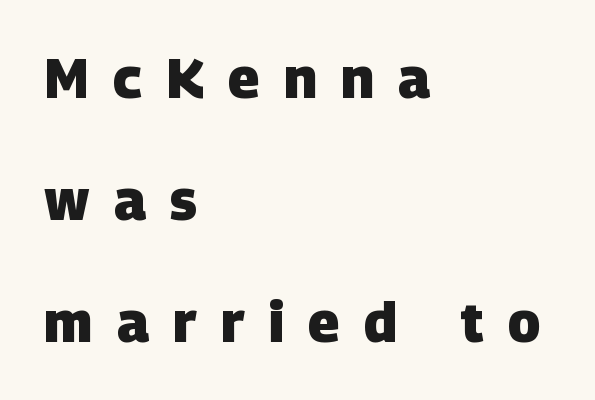
Horizontal alignment here is leftward, the default for most running prose. The characters look thick and weighty, a clear bold. Varying glyph widths throughout — classic text-font behaviour. Notice the wide empty band between every row — that's loose leading. Nobody drew a line under any word here.
